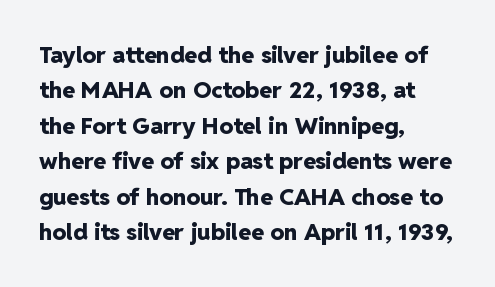
The strip under each line holds only bare page. The designer left line spacing at the default. Typeset ragged right — the left edge is the straight one. Heavy-handed strokes throughout: this text is bold.
